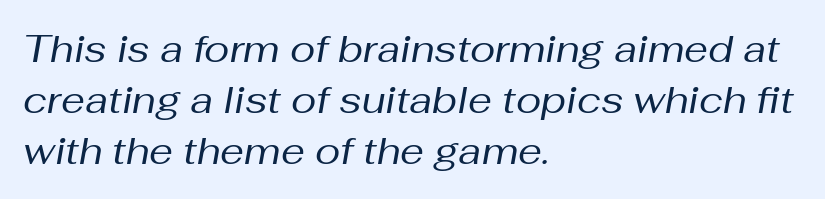
The image shows 38 px regular-weight type, italic (leaning right); set left-aligned, normal line spacing (1.34x), normal letter spacing, not underlined; medium stroke contrast and a medium x-height.
